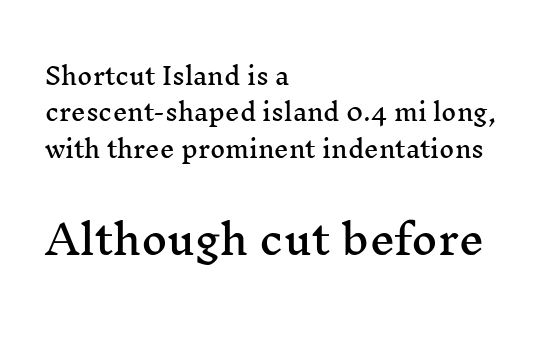
Q: Is the text italic (slanted)? A: No, it is upright.
Q: Is the typeface a serif or a sans-serif typeface? A: Serif.
Q: Is the text underlined? A: No.
Q: How is the paragraph aligned? A: Left-aligned.
Q: Is the spacing between letters normal or unusually wide? A: Normal.
Q: Is the spacing between lines tight, normal or loose? A: Normal.
Q: Which block of text is set in a larger size, the first (top) or the second (bottom)? A: The second (bottom) one.
Q: Width (condensed, normal, or wide)? A: Wide.
Q: Stroke contrast? A: Medium.
Q: x-height? A: Medium.
Q: Monospaced? A: No.
